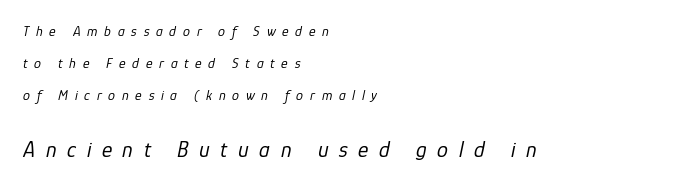
Q: Is the text bold? A: No.
Q: Is the text italic (slanted)? A: Yes, it leans right by about 12 degrees.
Q: Is the text underlined? A: No.
Q: How is the paragraph aligned? A: Left-aligned.
Q: Is the spacing between letters normal or unusually wide? A: Unusually wide.
Q: Is the spacing between lines tight, normal or loose? A: Loose.
Q: Which block of text is set in a larger size, the first (top) or the second (bottom)? A: The second (bottom) one.
